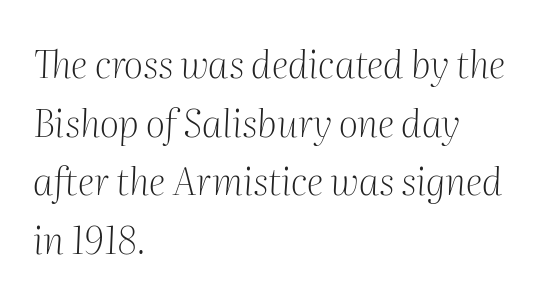
{"serif": "yes", "italic": "yes", "lean": "right", "slant_degrees": 2, "bold": "no", "weight": "light", "width": "normal", "stroke_contrast": "medium", "x_height": "medium", "monospaced": "no", "underline": "no", "align": "left", "line_spacing": "normal", "line_spacing_ratio": 1.54, "letter_spacing": "normal", "letter_spacing_em": 0.0, "glyph_px": 38}
